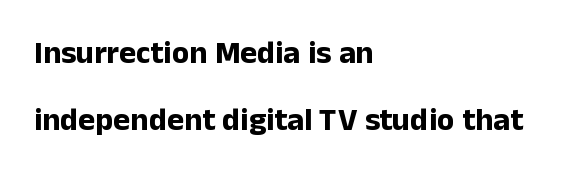
Horizontal bands of white between lines are thick stripes. This sample has the flowing, uneven cadence of proportional lettering. Teacher's note: observe the even left margin — that is flush-left alignment. The typography opts for an upright posture over an oblique one.
